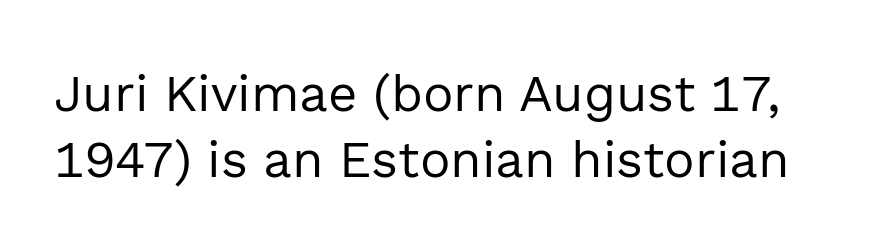
The image shows 51 px regular-weight sans-serif type, upright; set normal line spacing (1.29x), normal letter spacing, not underlined; a medium x-height.
